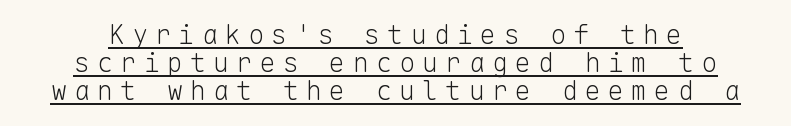
The image shows 27 px text type, upright; set centered, tight line spacing (1.04x), unusually wide letter spacing (+0.26 em), underlined.
